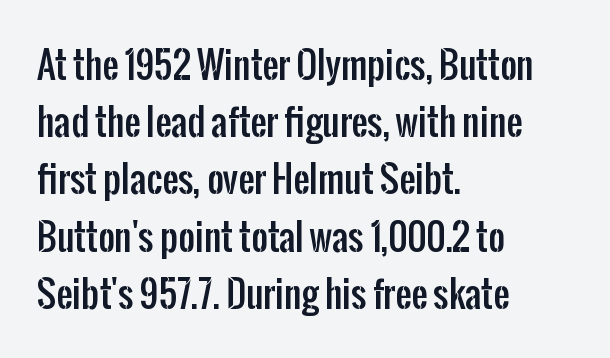
Q: Is the text italic (slanted)? A: No, it is upright.
Q: Is the typeface a serif or a sans-serif typeface? A: Sans-serif.
Q: Is the text underlined? A: No.
Q: How is the paragraph aligned? A: Left-aligned.
Q: Is the spacing between letters normal or unusually wide? A: Normal.
Q: Is the spacing between lines tight, normal or loose? A: Normal.
Q: Width (condensed, normal, or wide)? A: Condensed.
Q: Stroke contrast? A: Low.
Q: x-height? A: Medium.
Q: Monospaced? A: No.
